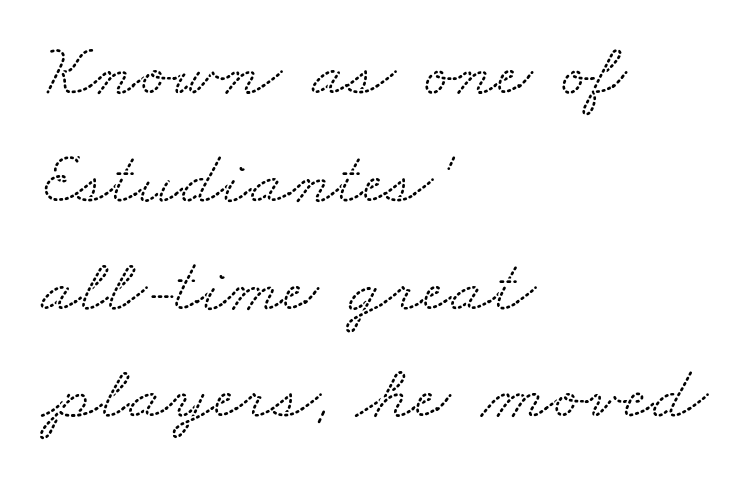
{"width": "wide", "stroke_contrast": "low", "x_height": "small", "monospaced": "no", "underline": "no", "align": "left", "line_spacing": "normal", "line_spacing_ratio": 1.4, "letter_spacing": "normal", "letter_spacing_em": 0.0, "glyph_px": 77}
